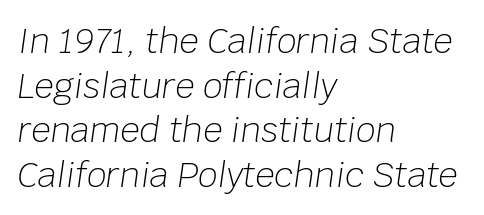
{"italic": "yes", "lean": "right", "slant_degrees": 8, "bold": "no", "weight": "light", "width": "normal", "stroke_contrast": "low", "x_height": "large", "monospaced": "no", "underline": "no", "align": "left", "line_spacing": "normal", "line_spacing_ratio": 1.31, "letter_spacing": "normal", "letter_spacing_em": 0.0, "glyph_px": 34}
